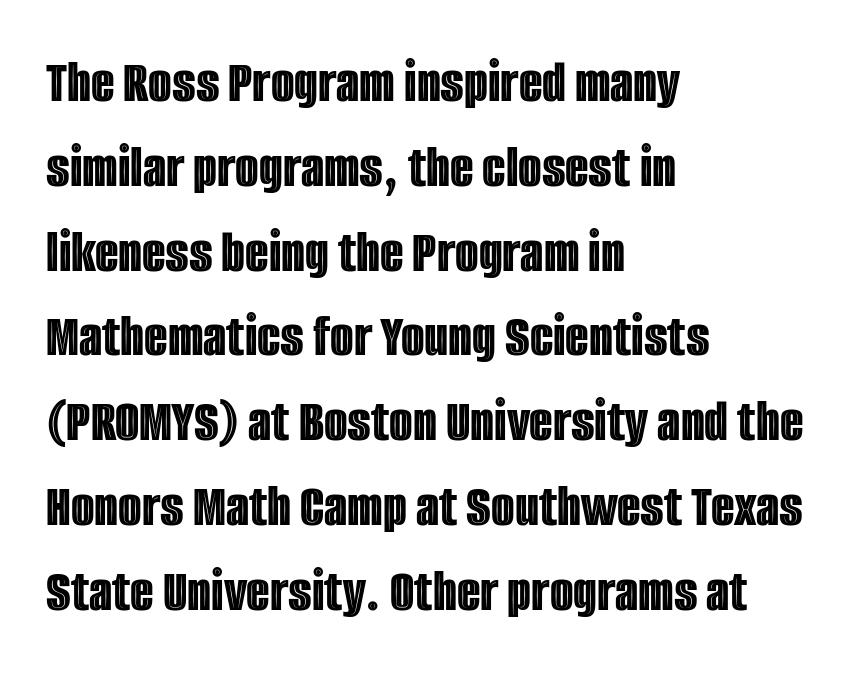
The image shows 61 px condensed type, upright; set left-aligned, normal line spacing (1.39x), normal letter spacing, not underlined; a large x-height.
